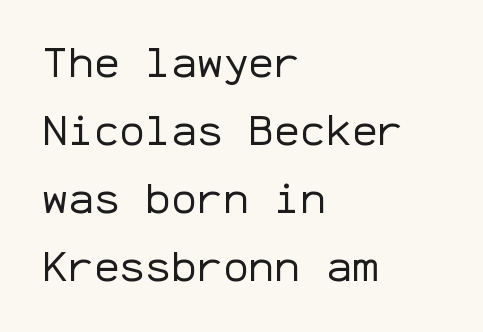
{"serif": "no", "italic": "no", "bold": "no", "weight": "regular", "width": "normal", "stroke_contrast": "low", "x_height": "medium", "monospaced": "yes", "underline": "no", "align": "left", "line_spacing": "normal", "line_spacing_ratio": 1.58, "letter_spacing": "normal", "letter_spacing_em": 0.0, "glyph_px": 43}
